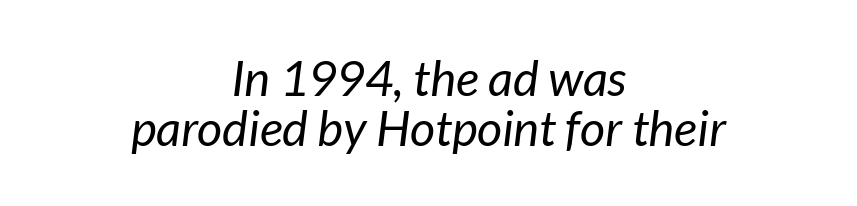
This rendering features lettering with no underline. The setting favours the middle, as headings and verse often do. Letter spacing: default. Typographically, this falls in the sans-serif category. Leading: reduced.
